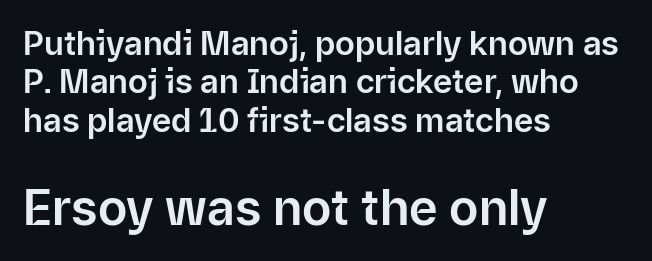
The image shows 49 px sans-serif type, upright; set left-aligned, line spacing 1.16x, normal letter spacing, not underlined; the second (bottom) block is 1.48x larger; low stroke contrast and a medium x-height.
